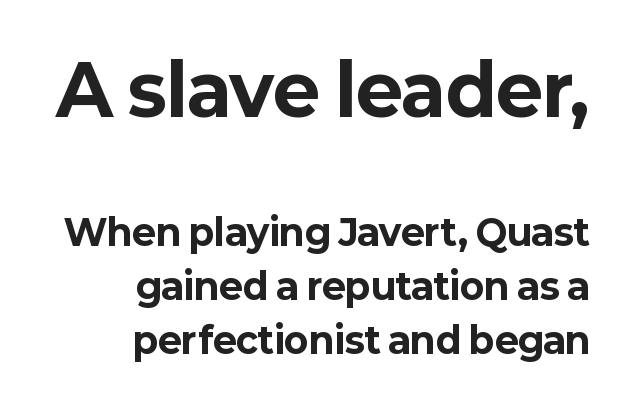
Q: Is the text bold? A: Yes.
Q: Is the text italic (slanted)? A: No, it is upright.
Q: Is the typeface a serif or a sans-serif typeface? A: Sans-serif.
Q: Is the text underlined? A: No.
Q: How is the paragraph aligned? A: Right-aligned.
Q: Is the spacing between letters normal or unusually wide? A: Normal.
Q: Is the spacing between lines tight, normal or loose? A: Normal.
Q: Which block of text is set in a larger size, the first (top) or the second (bottom)? A: The first (top) one.
Q: Width (condensed, normal, or wide)? A: Normal.
Q: Stroke contrast? A: Low.
Q: x-height? A: Medium.
Q: Monospaced? A: No.
